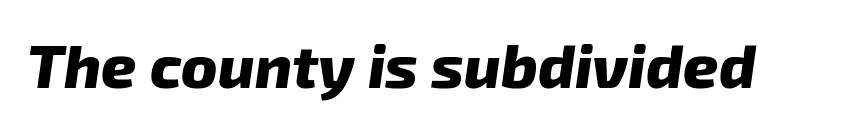
The zone under the glyphs is completely vacant. Is this a fixed-width face? No — the glyphs have proportional, varying widths. The line texture is even and compact thanks to regular tracking. Compared with ordinary roman type, these characters are visibly tilted.
